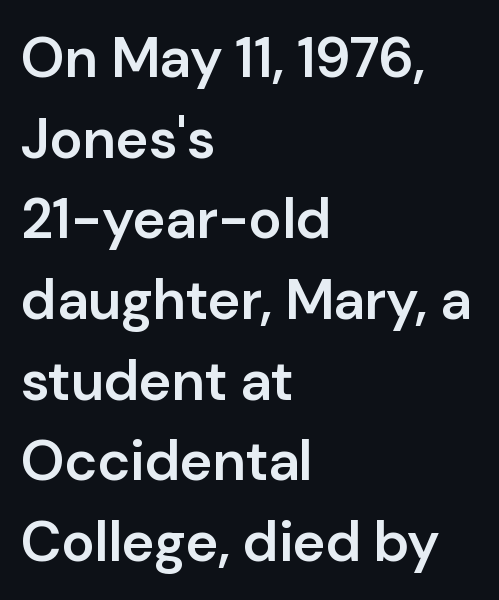
The image shows 56 px semibold sans-serif type, upright; set left-aligned, normal line spacing (1.44x), normal letter spacing, not underlined; low stroke contrast and a medium x-height.
